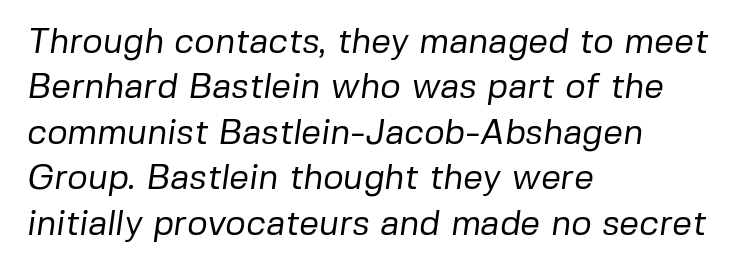
The image shows 35 px regular-weight sans-serif type; set left-aligned, normal line spacing (1.3x), normal letter spacing, not underlined; low stroke contrast and a medium x-height.
